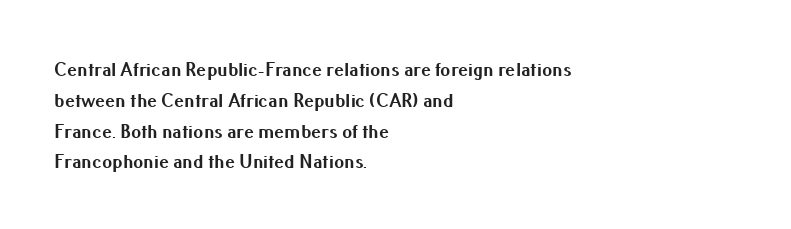
{"italic": "no", "bold": "yes", "underline": "no", "align": "left", "line_spacing": "normal", "line_spacing_ratio": 1.54, "letter_spacing": "normal", "letter_spacing_em": 0.0, "glyph_px": 20}
